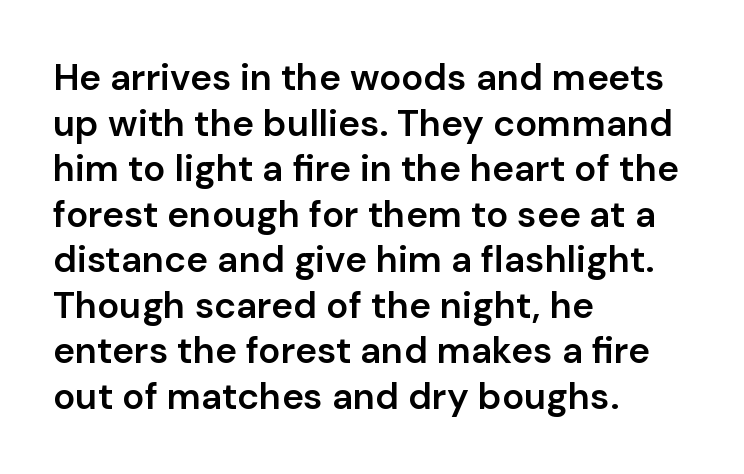
Q: Is the text bold? A: Semi-bold.
Q: Is the text italic (slanted)? A: No, it is upright.
Q: Is the typeface a serif or a sans-serif typeface? A: Sans-serif.
Q: Is the text underlined? A: No.
Q: How is the paragraph aligned? A: Left-aligned.
Q: Is the spacing between letters normal or unusually wide? A: Normal.
Q: Width (condensed, normal, or wide)? A: Normal.
Q: Stroke contrast? A: Low.
Q: x-height? A: Medium.
Q: Monospaced? A: No.
